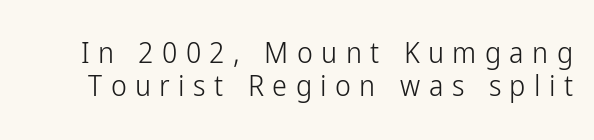
Weight: regular or lighter. Reading down the column, the eye jumps only a short way to each next line. The typography opts for an upright posture over an oblique one. Character widths vary here, with narrow letters taking less room than wide ones. In terms of letterspacing, this is a distinctly airy, spread setting.
